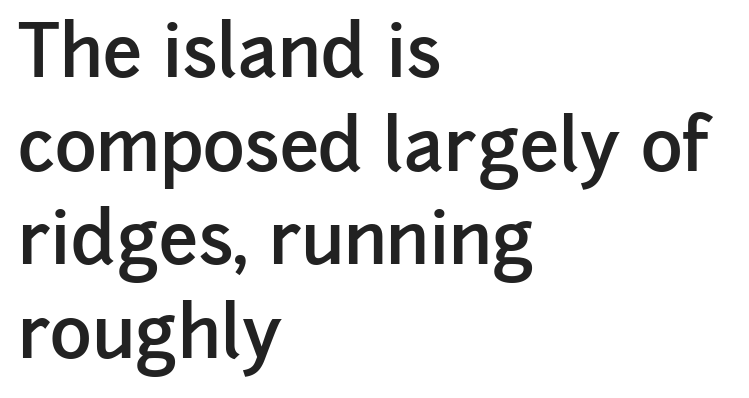
Q: Is the text bold? A: Semi-bold.
Q: Is the text italic (slanted)? A: No, it is upright.
Q: Is the typeface a serif or a sans-serif typeface? A: Sans-serif.
Q: Is the text underlined? A: No.
Q: How is the paragraph aligned? A: Left-aligned.
Q: Is the spacing between letters normal or unusually wide? A: Normal.
Q: Is the spacing between lines tight, normal or loose? A: Normal.
Q: Width (condensed, normal, or wide)? A: Normal.
Q: Stroke contrast? A: Low.
Q: x-height? A: Medium.
Q: Monospaced? A: No.
